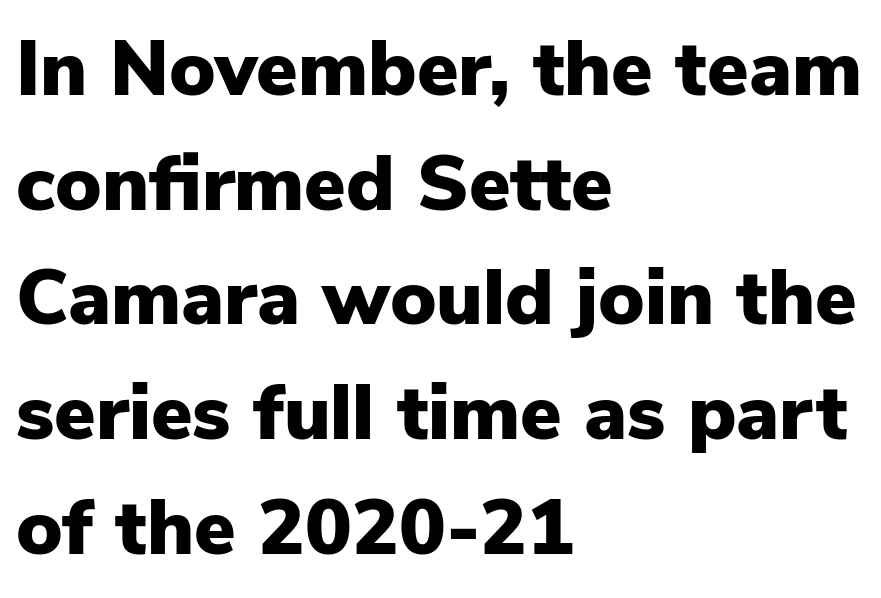
{"serif": "no", "italic": "no", "bold": "yes", "weight": "heavy", "width": "normal", "stroke_contrast": "low", "x_height": "medium", "monospaced": "no", "underline": "no", "align": "left", "line_spacing": "normal", "line_spacing_ratio": 1.47, "letter_spacing": "normal", "letter_spacing_em": 0.0, "glyph_px": 78}
